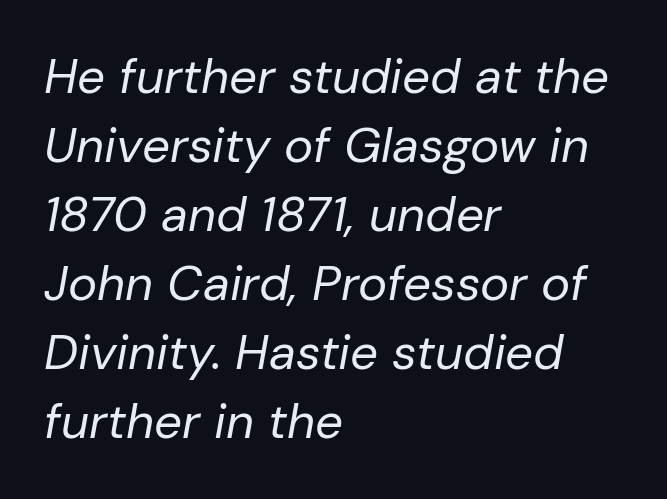
The image shows 49 px regular-weight type, italic (leaning right); set left-aligned, normal line spacing (1.41x), normal letter spacing, not underlined; low stroke contrast and a medium x-height.
